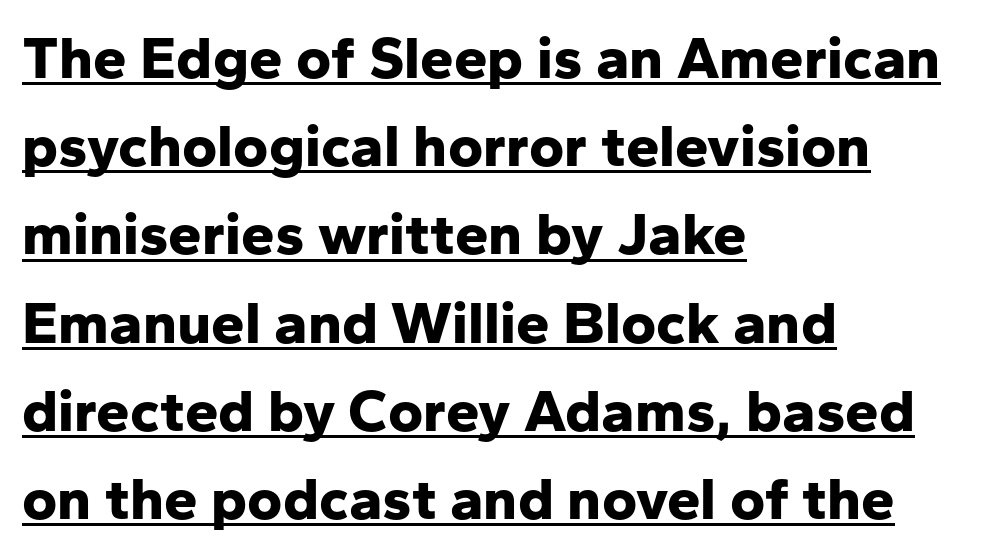
{"serif": "no", "italic": "no", "bold": "yes", "weight": "bold", "width": "normal", "stroke_contrast": "low", "x_height": "medium", "monospaced": "no", "underline": "yes", "align": "left", "line_spacing": "normal", "line_spacing_ratio": 1.47, "letter_spacing": "normal", "letter_spacing_em": 0.0, "glyph_px": 60}
